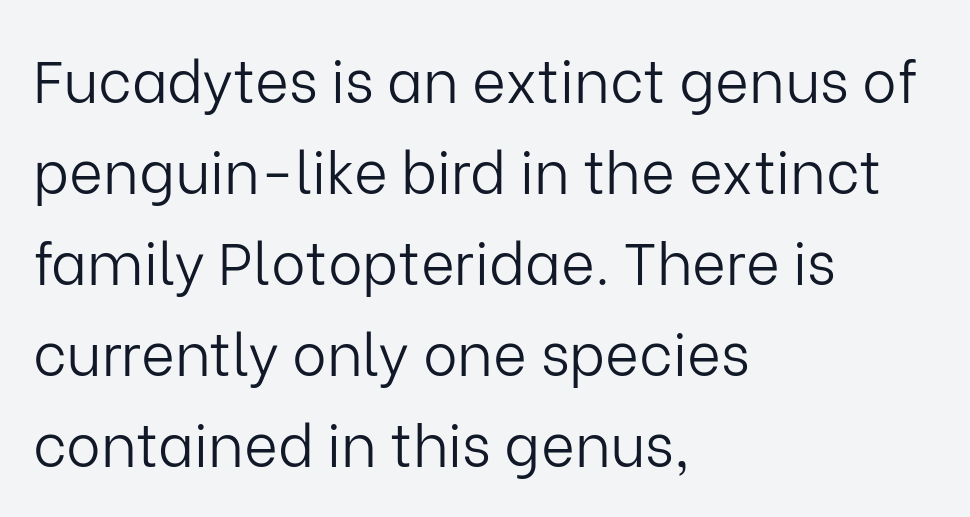
The image shows 58 px light sans-serif type, upright; set left-aligned, normal line spacing (1.57x), normal letter spacing, not underlined; low stroke contrast and a medium x-height.
